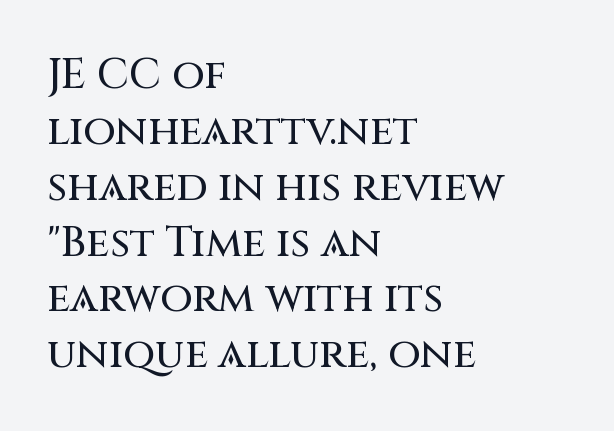
{"serif": "no", "italic": "no", "width": "normal", "stroke_contrast": "medium", "x_height": "large", "monospaced": "no", "underline": "no", "align": "left", "line_spacing": "normal", "line_spacing_ratio": 1.33, "letter_spacing": "normal", "letter_spacing_em": 0.0, "glyph_px": 42}
